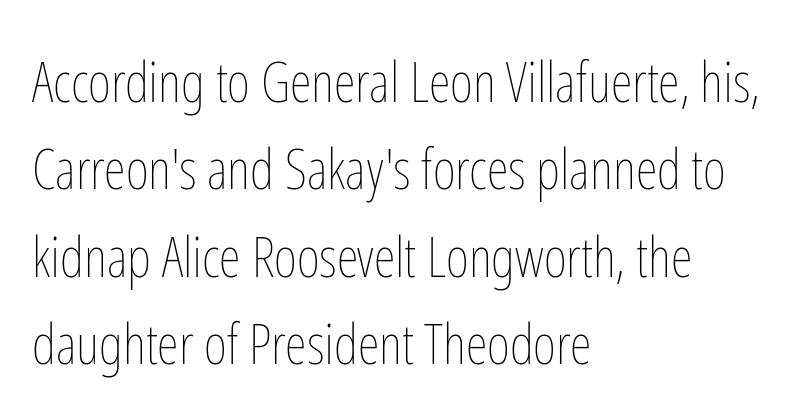
{"italic": "no", "bold": "no", "weight": "thin", "width": "condensed", "stroke_contrast": "low", "x_height": "medium", "monospaced": "no", "underline": "no", "align": "left", "line_spacing": "normal", "line_spacing_ratio": 1.56, "letter_spacing": "normal", "letter_spacing_em": 0.0, "glyph_px": 56}
